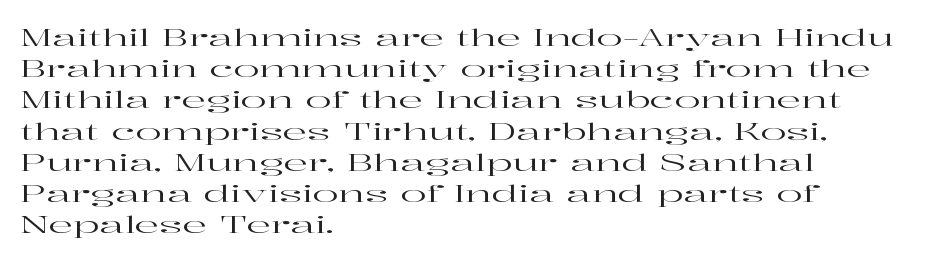
The image shows 24 px text type, upright; set left-aligned, normal line spacing (1.3x), normal letter spacing, not underlined.
